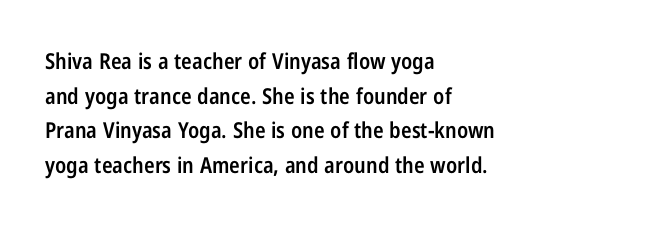
The font's upright variant was chosen for this text. Is the letter spacing exaggerated? No — it looks like the ordinary default. The face used here is a semibold: visibly heavier than regular, lighter than bold. Students, observe: this is what conventionally led text looks like. Every row of glyphs begins at an identical x-position on the left. Words float on clear page, feet unadorned.
